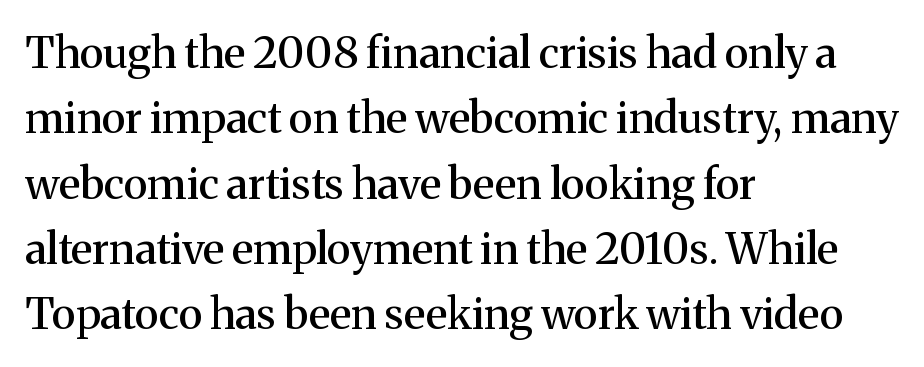
Note the varied advance widths — an 'i' is clearly narrower than an 'm'. Is this a sans? No — the strokes have serifs. Reading down the block, your eye returns to a fixed left position each line. Standard letterfit; no display-style spreading of the glyphs. Vertical spacing — default. Ascenders rise straight up at ninety degrees.
